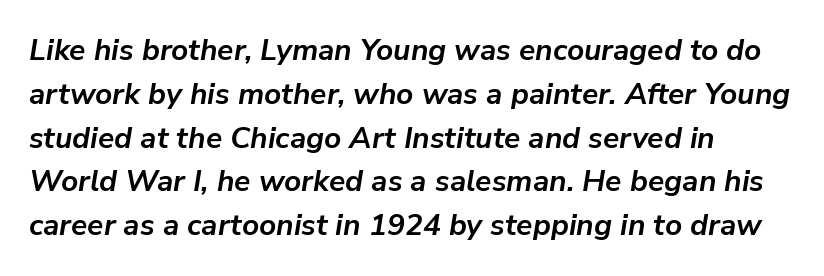
{"italic": "yes", "lean": "right", "slant_degrees": 9, "bold": "yes", "weight": "semibold", "width": "normal", "stroke_contrast": "low", "x_height": "medium", "monospaced": "no", "underline": "no", "align": "left", "line_spacing": "normal", "line_spacing_ratio": 1.46, "letter_spacing": "normal", "letter_spacing_em": 0.0, "glyph_px": 30}
